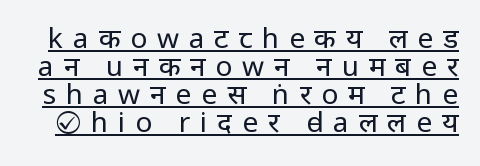
Q: Is the text bold? A: No.
Q: Is the text italic (slanted)? A: No, it is upright.
Q: Is the typeface a serif or a sans-serif typeface? A: Sans-serif.
Q: Is the text underlined? A: Yes.
Q: Is the spacing between letters normal or unusually wide? A: Unusually wide.
Q: Is the spacing between lines tight, normal or loose? A: Tight.
Q: Width (condensed, normal, or wide)? A: Condensed.
Q: Stroke contrast? A: Low.
